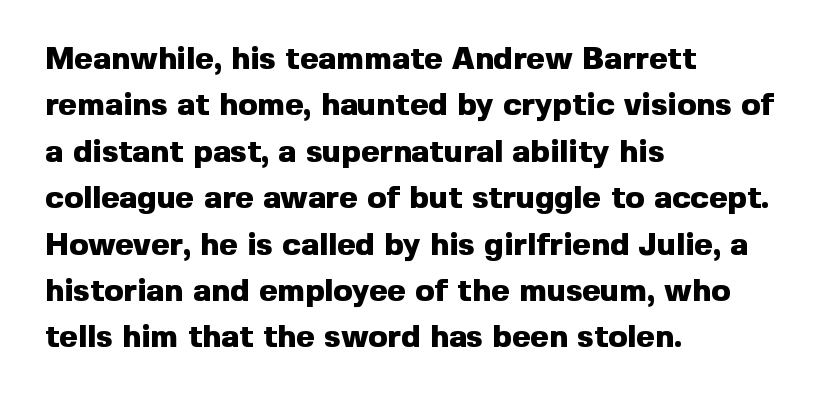
The font's upright variant was chosen for this text. This sample uses plain, unmodified letter spacing. Compared with an ordinary text face, these strokes are far heavier — a full bold. Grotesque or geometric, the face here clearly has no serifs.
